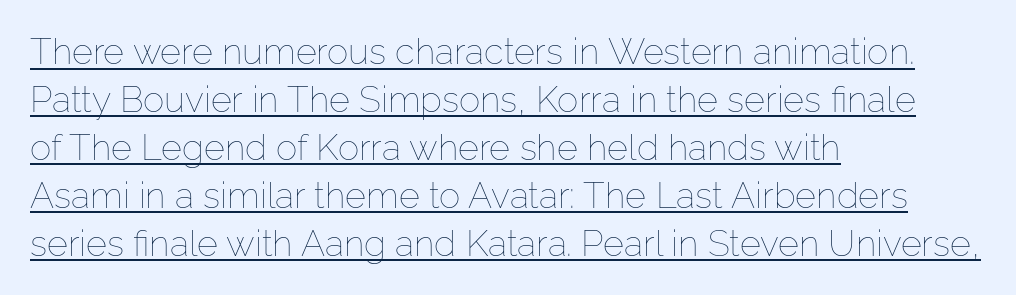
The image shows 36 px thin type, upright; set left-aligned, normal line spacing (1.33x), normal letter spacing, underlined; low stroke contrast and a medium x-height.
